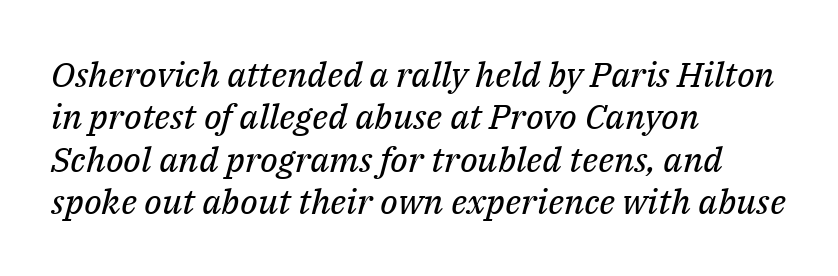
This rendering leaves character spacing at its baseline value. Is this a fixed-width face? No — the glyphs have proportional, varying widths. The specimen omits any rule beneath the text block's lines. The font is comparable to plain body text, perhaps lighter.
